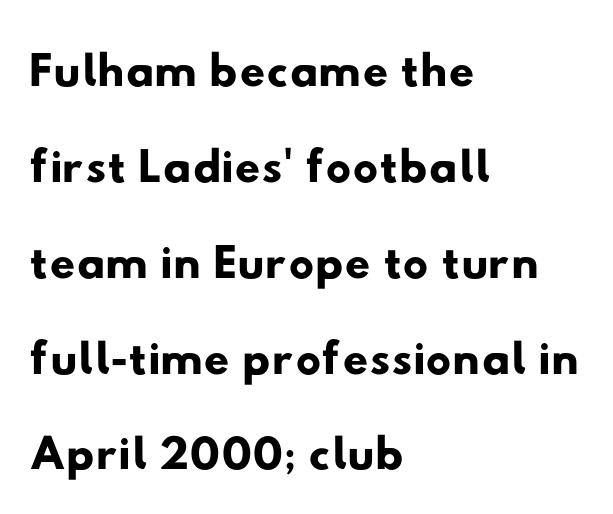
Q: Is the typeface a serif or a sans-serif typeface? A: Sans-serif.
Q: Is the text underlined? A: No.
Q: How is the paragraph aligned? A: Left-aligned.
Q: Is the spacing between letters normal or unusually wide? A: Normal.
Q: Is the spacing between lines tight, normal or loose? A: Normal.
Q: Width (condensed, normal, or wide)? A: Wide.
Q: Stroke contrast? A: Low.
Q: x-height? A: Small.
Q: Monospaced? A: No.
